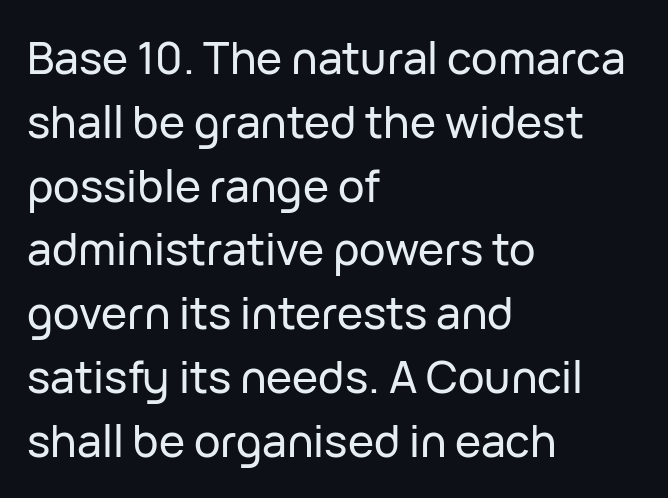
The image shows 44 px sans-serif type, upright; set left-aligned, normal line spacing (1.45x), normal letter spacing, not underlined; low stroke contrast and a medium x-height.
